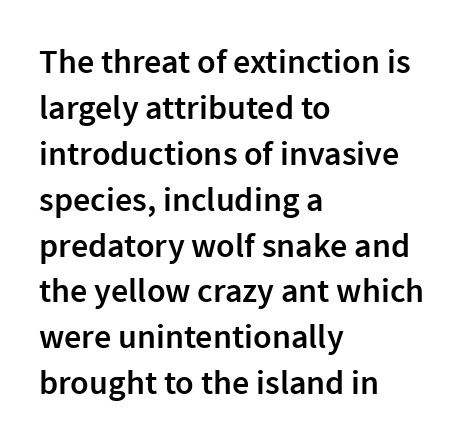
Where is the straight margin? On the left. Evenly set lines give the paragraph a standard silhouette. The text was rendered using a sans face with plain stroke endings. Its strokes are somewhat broadened, the hallmark of semibold type. Here the designer chose a conventional face with non-uniform glyph widths.
